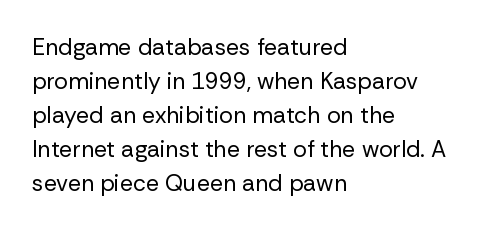
Q: Is the text bold? A: No.
Q: Is the text italic (slanted)? A: No, it is upright.
Q: Is the text underlined? A: No.
Q: How is the paragraph aligned? A: Left-aligned.
Q: Is the spacing between letters normal or unusually wide? A: Normal.
Q: Is the spacing between lines tight, normal or loose? A: Normal.
